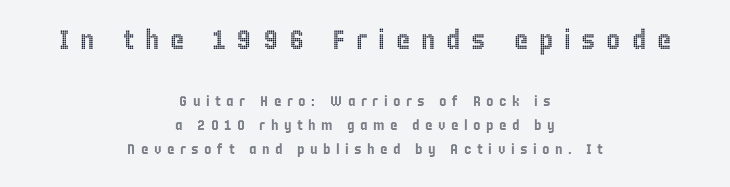
Q: Is the text italic (slanted)? A: No, it is upright.
Q: Is the text underlined? A: No.
Q: How is the paragraph aligned? A: Centered.
Q: Is the spacing between letters normal or unusually wide? A: Unusually wide.
Q: Is the spacing between lines tight, normal or loose? A: Normal.
Q: Which block of text is set in a larger size, the first (top) or the second (bottom)? A: The first (top) one.
